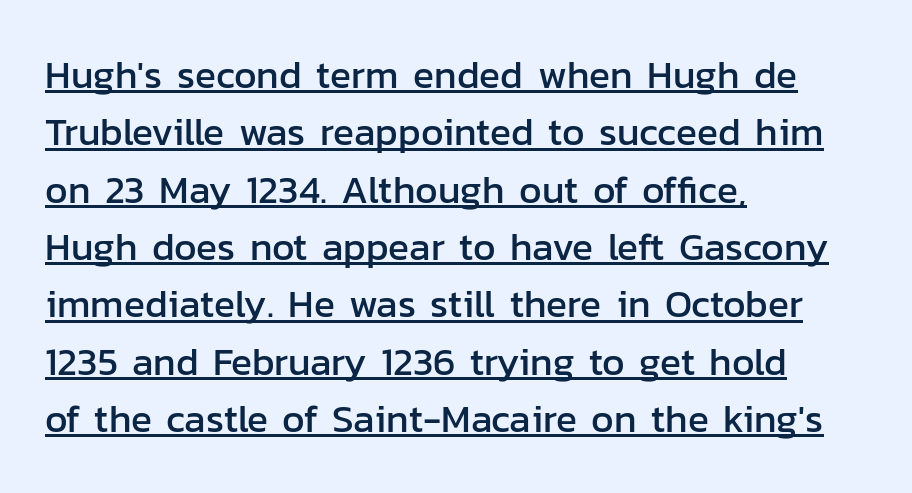
{"serif": "no", "italic": "no", "width": "normal", "stroke_contrast": "low", "x_height": "medium", "monospaced": "no", "underline": "yes", "align": "left", "line_spacing": "normal", "line_spacing_ratio": 1.47, "letter_spacing": "normal", "letter_spacing_em": 0.0, "glyph_px": 39}
